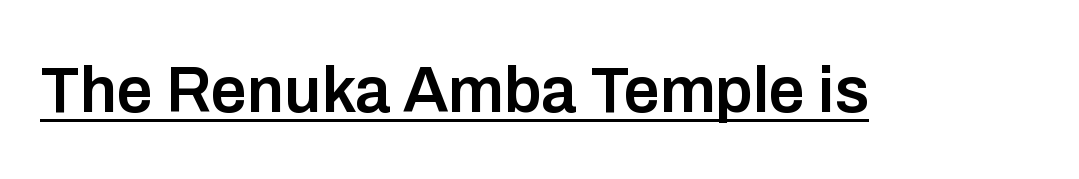
Q: Is the text bold? A: Semi-bold.
Q: Is the text italic (slanted)? A: No, it is upright.
Q: Is the typeface a serif or a sans-serif typeface? A: Sans-serif.
Q: Is the text underlined? A: Yes.
Q: Is the spacing between letters normal or unusually wide? A: Normal.
Q: Width (condensed, normal, or wide)? A: Normal.
Q: Stroke contrast? A: Low.
Q: x-height? A: Medium.
Q: Monospaced? A: No.
